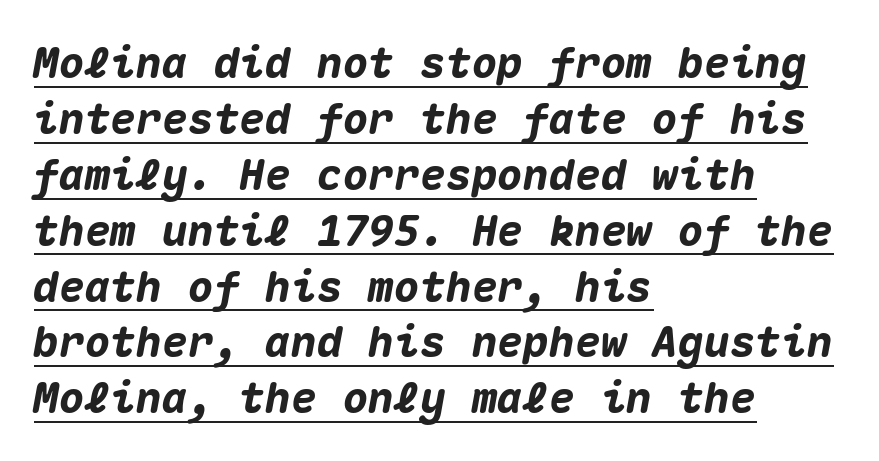
Q: Is the text bold? A: Yes.
Q: Is the text italic (slanted)? A: Yes, it leans right by about 10 degrees.
Q: Is the text underlined? A: Yes.
Q: How is the paragraph aligned? A: Left-aligned.
Q: Is the spacing between letters normal or unusually wide? A: Normal.
Q: Is the spacing between lines tight, normal or loose? A: Normal.
Q: Width (condensed, normal, or wide)? A: Normal.
Q: Stroke contrast? A: Medium.
Q: x-height? A: Medium.
Q: Monospaced? A: Yes.
